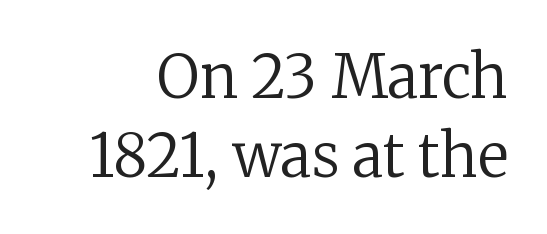
Q: Is the text bold? A: No.
Q: Is the text italic (slanted)? A: No, it is upright.
Q: Is the typeface a serif or a sans-serif typeface? A: Serif.
Q: Is the text underlined? A: No.
Q: Is the spacing between letters normal or unusually wide? A: Normal.
Q: Is the spacing between lines tight, normal or loose? A: Normal.
Q: Width (condensed, normal, or wide)? A: Normal.
Q: Stroke contrast? A: Low.
Q: x-height? A: Medium.
Q: Monospaced? A: No.
